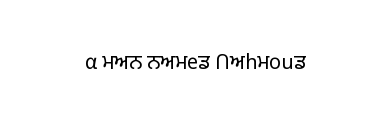
The image shows 20 px text type, upright; set normal letter spacing, not underlined.
